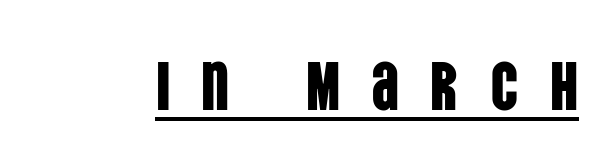
The line texture is sparse and dotted thanks to wide tracking. Serifs: no, the terminals of the letterforms are clean. Notice how a bar underscores the lettering throughout. The face used here is proportionally spaced, like ordinary book or web type. These lines were composed using upright roman letters.
